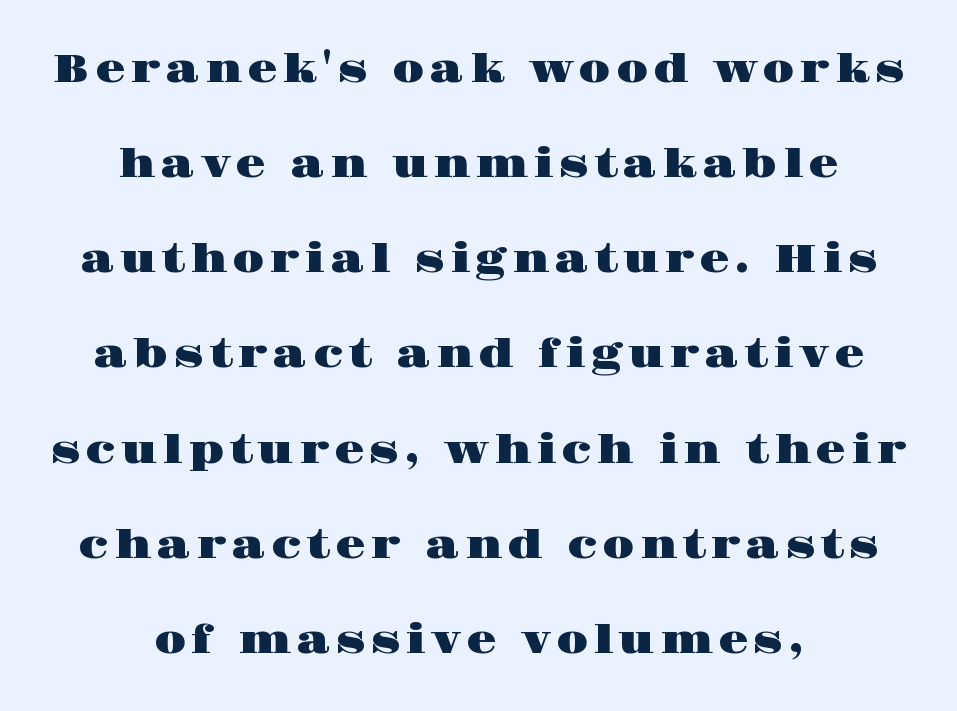
{"serif": "yes", "italic": "no", "width": "wide", "stroke_contrast": "high", "x_height": "large", "monospaced": "no", "underline": "no", "align": "center", "line_spacing": "loose", "line_spacing_ratio": 2.44, "glyph_px": 39}
